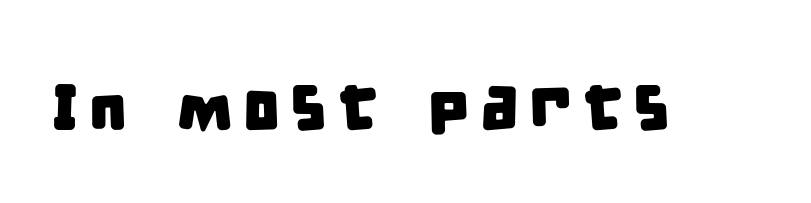
The image shows 66 px condensed sans-serif type; set not underlined; low stroke contrast and a large x-height.
